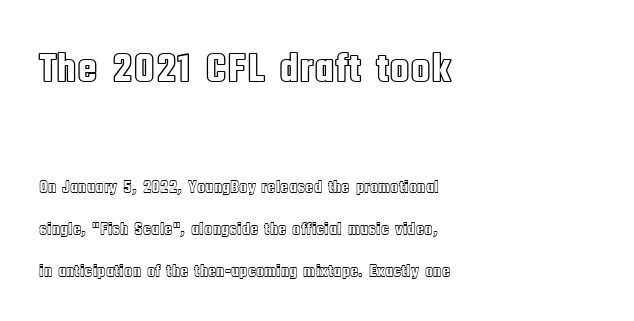
Q: Is the text italic (slanted)? A: No, it is upright.
Q: Is the text underlined? A: No.
Q: How is the paragraph aligned? A: Left-aligned.
Q: Is the spacing between letters normal or unusually wide? A: Normal.
Q: Is the spacing between lines tight, normal or loose? A: Loose.
Q: Which block of text is set in a larger size, the first (top) or the second (bottom)? A: The first (top) one.
Q: Width (condensed, normal, or wide)? A: Condensed.
Q: x-height? A: Large.
Q: Monospaced? A: No.
